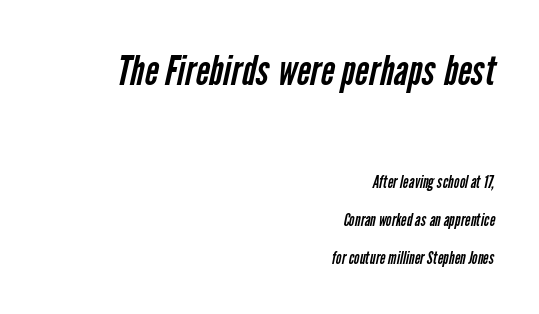
Q: Is the text bold? A: No.
Q: Is the typeface a serif or a sans-serif typeface? A: Sans-serif.
Q: Is the text underlined? A: No.
Q: How is the paragraph aligned? A: Right-aligned.
Q: Is the spacing between letters normal or unusually wide? A: Normal.
Q: Is the spacing between lines tight, normal or loose? A: Loose.
Q: Which block of text is set in a larger size, the first (top) or the second (bottom)? A: The first (top) one.
Q: Width (condensed, normal, or wide)? A: Condensed.
Q: Stroke contrast? A: Low.
Q: x-height? A: Medium.
Q: Monospaced? A: No.
